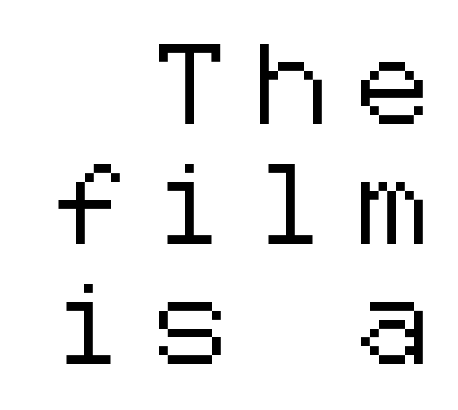
Q: Is the text italic (slanted)? A: No, it is upright.
Q: Is the typeface a serif or a sans-serif typeface? A: Sans-serif.
Q: Is the text underlined? A: No.
Q: How is the paragraph aligned? A: Right-aligned.
Q: Is the spacing between letters normal or unusually wide? A: Unusually wide.
Q: Is the spacing between lines tight, normal or loose? A: Normal.
Q: Width (condensed, normal, or wide)? A: Normal.
Q: Stroke contrast? A: Low.
Q: x-height? A: Medium.
